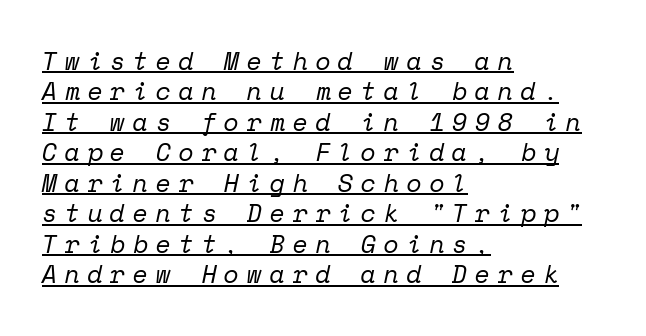
The image shows 25 px text type, italic (leaning right); set left-aligned, line spacing 1.22x, unusually wide letter spacing (+0.3 em), underlined.
